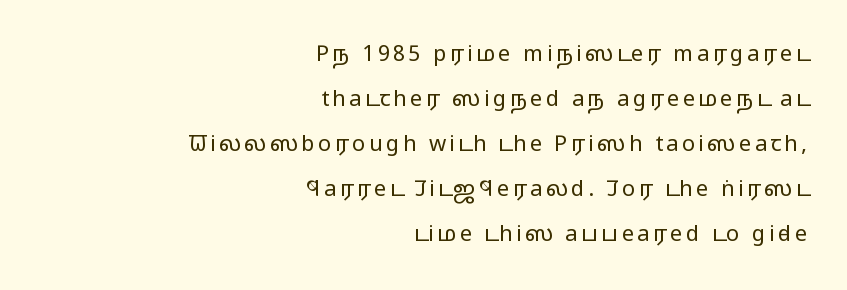
Bare-footed words on every line. If you drew a ruler down the right edge, every line would touch it. Quick note: not italic, upright. The leading is generous, giving the passage an open texture.
